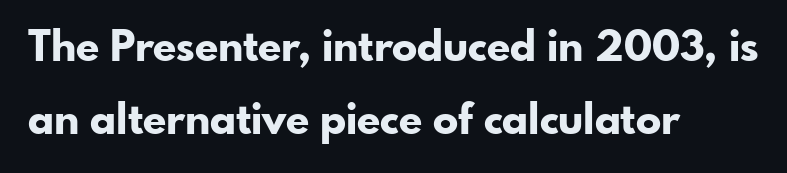
Q: Is the text bold? A: Yes.
Q: Is the text italic (slanted)? A: No, it is upright.
Q: Is the typeface a serif or a sans-serif typeface? A: Sans-serif.
Q: Is the text underlined? A: No.
Q: How is the paragraph aligned? A: Left-aligned.
Q: Is the spacing between letters normal or unusually wide? A: Normal.
Q: Width (condensed, normal, or wide)? A: Normal.
Q: Stroke contrast? A: Low.
Q: x-height? A: Small.
Q: Monospaced? A: No.
